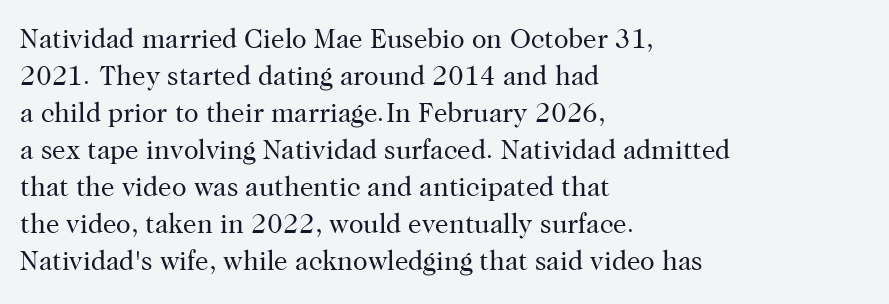
{"italic": "no", "bold": "no", "underline": "no", "align": "left", "line_spacing": "normal", "line_spacing_ratio": 1.37, "letter_spacing": "normal", "letter_spacing_em": 0.0, "glyph_px": 27}
